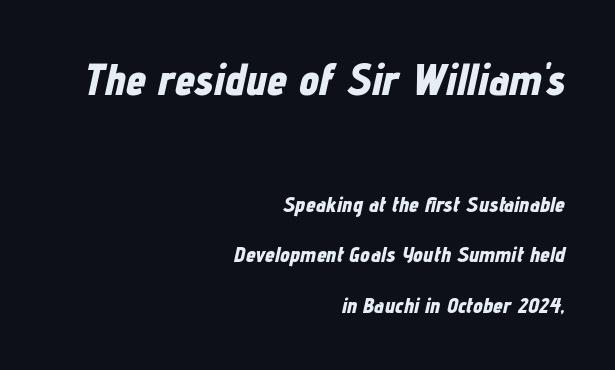
Emphasis by weight is at full strength: bold. There is no visible air inserted between adjacent glyphs. Does the lettering tilt? It does — this is italic. Note the varied advance widths — an 'i' is clearly narrower than an 'm'. Does the leading feel generous? Absolutely, it's lavish. Block one is the big one; block two sits smaller underneath.
